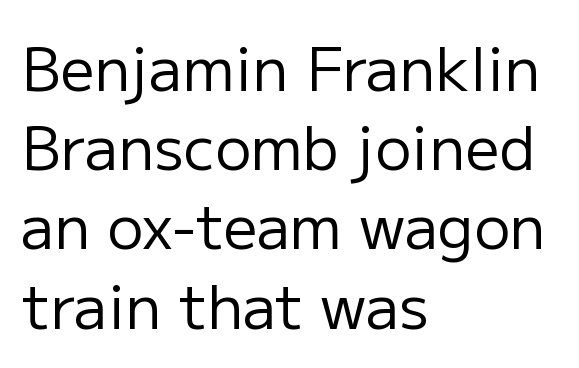
Weight: in the light-to-regular range. Each word holds together tightly as a unit, with standard inter-letter gaps. The text block is weighted toward the left margin, trailing off unevenly rightward. Quick note: not italic, upright.
